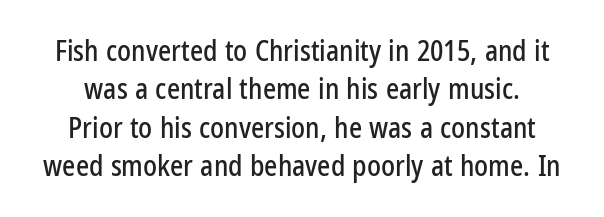
When letters stand straight like this, we call the style roman or upright. These lines are composed in type without serifs. Anything drawn beneath the words? Only blank space. A typesetter would call this proportional, since set widths differ per character. Students, observe: this is what conventionally led text looks like. The type is set solid horizontally, with unmodified tracking.
